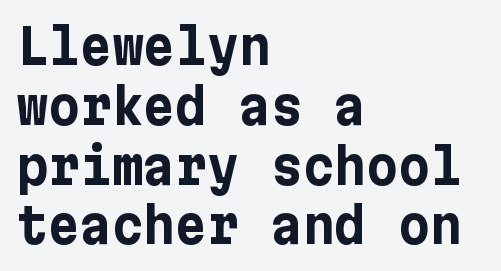
The image shows 49 px bold sans-serif type, upright; set left-aligned, line spacing 1.22x, normal letter spacing, not underlined; low stroke contrast and a medium x-height.
